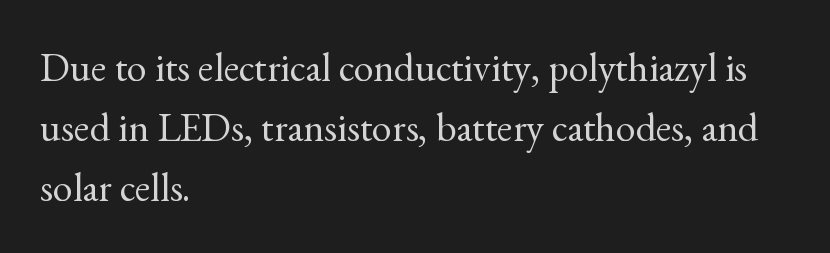
{"serif": "yes", "italic": "no", "bold": "no", "weight": "regular", "width": "normal", "x_height": "small", "monospaced": "no", "underline": "no", "align": "left", "line_spacing": "normal", "line_spacing_ratio": 1.5, "letter_spacing": "normal", "letter_spacing_em": 0.0, "glyph_px": 40}
